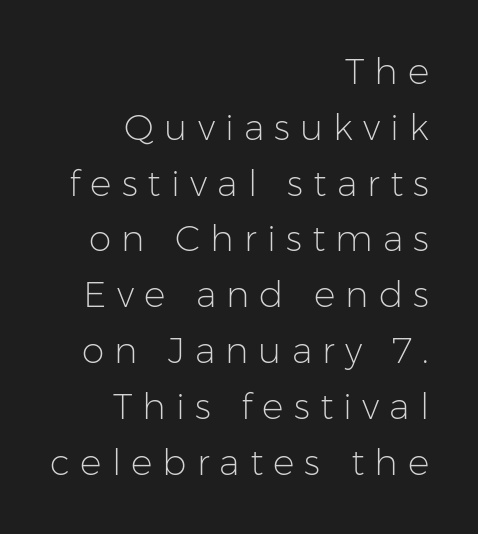
The image shows 36 px light sans-serif type, upright; set right-aligned, normal line spacing (1.55x), unusually wide letter spacing (+0.28 em), not underlined; low stroke contrast and a medium x-height.
